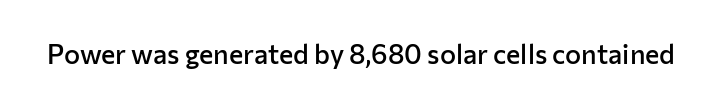
Q: Is the text bold? A: Semi-bold.
Q: Is the text italic (slanted)? A: No, it is upright.
Q: Is the text underlined? A: No.
Q: Is the spacing between letters normal or unusually wide? A: Normal.
